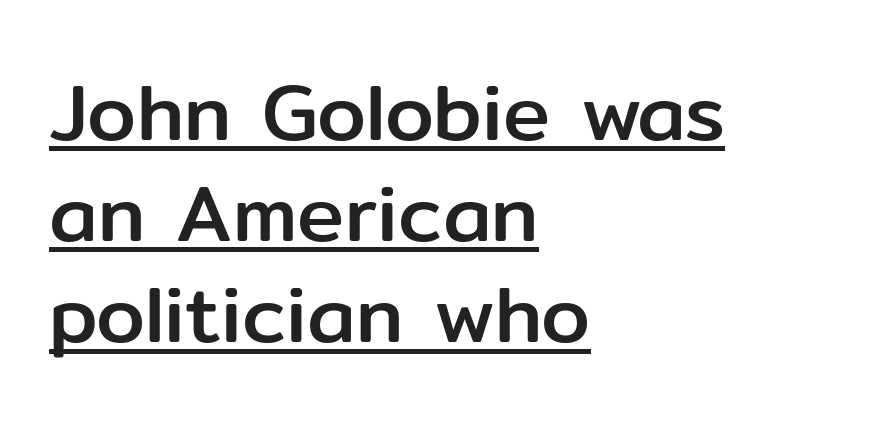
{"serif": "no", "italic": "no", "width": "normal", "stroke_contrast": "low", "x_height": "medium", "monospaced": "no", "underline": "yes", "align": "left", "line_spacing": "normal", "line_spacing_ratio": 1.28, "letter_spacing": "normal", "letter_spacing_em": 0.0, "glyph_px": 79}
